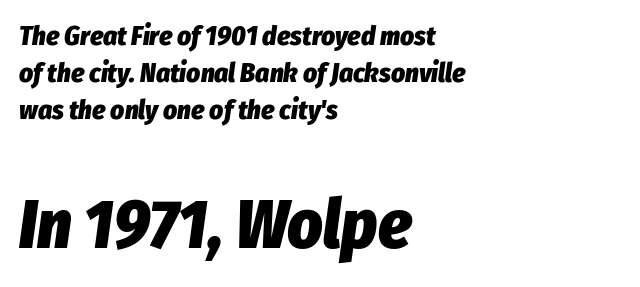
The image shows 68 px heavy, condensed type, italic (leaning right); set left-aligned, normal line spacing (1.37x), normal letter spacing, not underlined; the second (bottom) block is 2.52x larger; low stroke contrast and a medium x-height.
